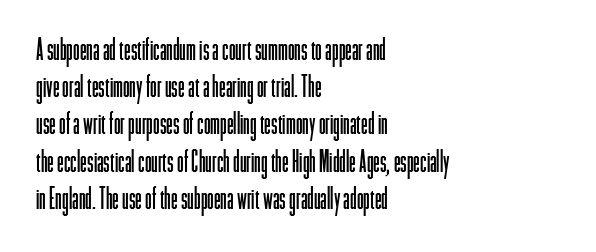
{"serif": "no", "italic": "no", "bold": "no", "weight": "light", "width": "condensed", "stroke_contrast": "low", "x_height": "medium", "monospaced": "no", "underline": "no", "align": "left", "line_spacing_ratio": 1.24, "letter_spacing": "normal", "letter_spacing_em": 0.0, "glyph_px": 30}
